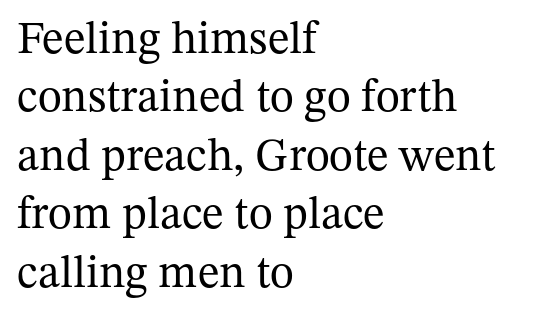
Q: Is the text bold? A: No.
Q: Is the text italic (slanted)? A: No, it is upright.
Q: Is the typeface a serif or a sans-serif typeface? A: Serif.
Q: Is the text underlined? A: No.
Q: How is the paragraph aligned? A: Left-aligned.
Q: Is the spacing between letters normal or unusually wide? A: Normal.
Q: Is the spacing between lines tight, normal or loose? A: Normal.
Q: Width (condensed, normal, or wide)? A: Normal.
Q: Stroke contrast? A: Medium.
Q: x-height? A: Medium.
Q: Monospaced? A: No.
